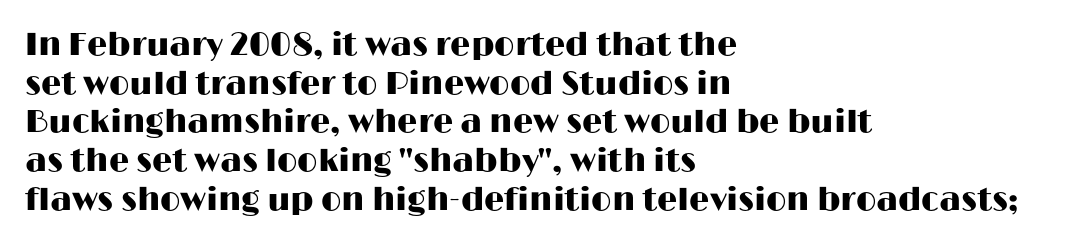
{"serif": "no", "italic": "no", "width": "wide", "stroke_contrast": "high", "x_height": "medium", "monospaced": "no", "underline": "no", "align": "left", "line_spacing_ratio": 1.21, "letter_spacing": "normal", "letter_spacing_em": 0.0, "glyph_px": 32}
